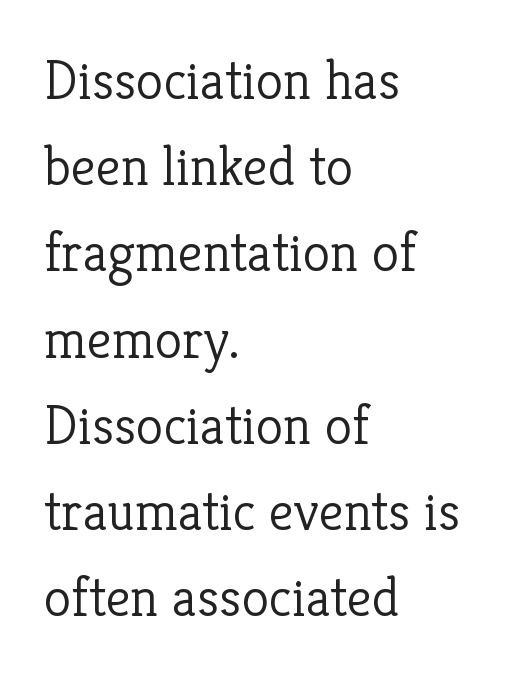
Q: Is the text bold? A: No.
Q: Is the text italic (slanted)? A: No, it is upright.
Q: Is the typeface a serif or a sans-serif typeface? A: Serif.
Q: Is the text underlined? A: No.
Q: How is the paragraph aligned? A: Left-aligned.
Q: Is the spacing between letters normal or unusually wide? A: Normal.
Q: Is the spacing between lines tight, normal or loose? A: Normal.
Q: Width (condensed, normal, or wide)? A: Normal.
Q: Stroke contrast? A: Low.
Q: x-height? A: Medium.
Q: Monospaced? A: No.
